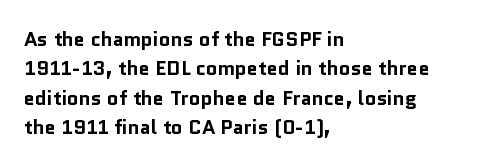
Emphasis by weight is at full strength: bold. The glyphs are unaccompanied by any horizontal stroke below them. Nothing unusual about the tracking: characters are spaced as the font intends. Do the letters lean? They stand straight. Every row of glyphs begins at an identical x-position on the left.
